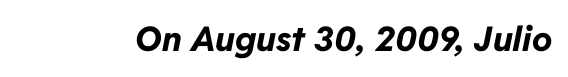
The image shows 34 px bold type, italic (leaning right); set normal letter spacing, not underlined; low stroke contrast and a medium x-height.
